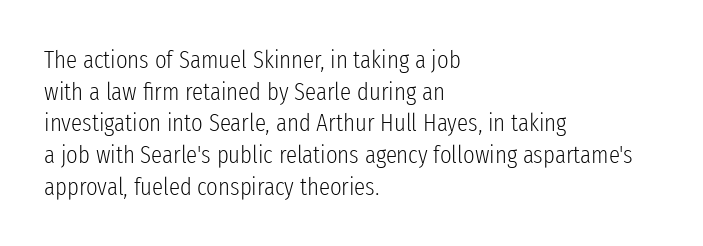
Q: Is the text bold? A: No.
Q: Is the text italic (slanted)? A: No, it is upright.
Q: Is the text underlined? A: No.
Q: How is the paragraph aligned? A: Left-aligned.
Q: Is the spacing between letters normal or unusually wide? A: Normal.
Q: Is the spacing between lines tight, normal or loose? A: Normal.
